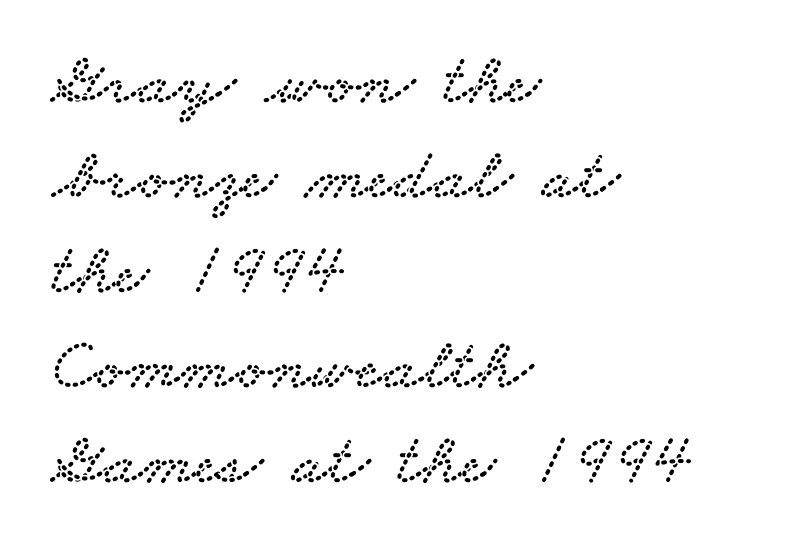
{"serif": "yes", "width": "wide", "stroke_contrast": "low", "x_height": "small", "monospaced": "no", "underline": "no", "align": "left", "line_spacing": "normal", "line_spacing_ratio": 1.3, "letter_spacing": "normal", "letter_spacing_em": 0.0, "glyph_px": 73}
